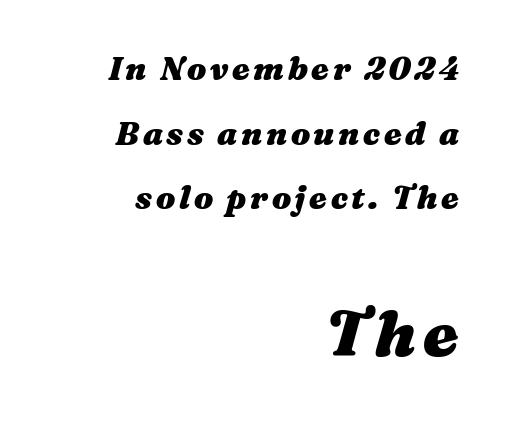
Q: Is the text bold? A: Yes.
Q: Is the text italic (slanted)? A: Yes, it leans right by about 16 degrees.
Q: Is the text underlined? A: No.
Q: How is the paragraph aligned? A: Right-aligned.
Q: Is the spacing between lines tight, normal or loose? A: Loose.
Q: Which block of text is set in a larger size, the first (top) or the second (bottom)? A: The second (bottom) one.
Q: Width (condensed, normal, or wide)? A: Wide.
Q: Stroke contrast? A: Medium.
Q: x-height? A: Medium.
Q: Monospaced? A: No.
